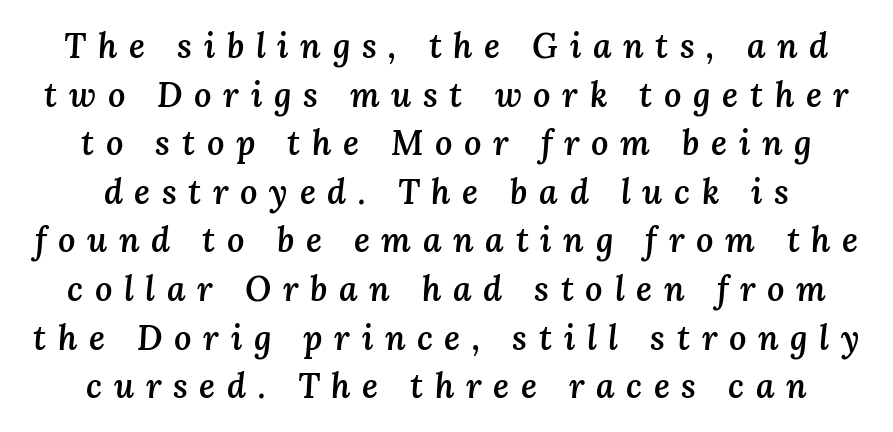
Q: Is the text bold? A: Semi-bold.
Q: Is the text italic (slanted)? A: Yes, it leans right by about 3 degrees.
Q: Is the text underlined? A: No.
Q: Is the spacing between letters normal or unusually wide? A: Unusually wide.
Q: Is the spacing between lines tight, normal or loose? A: Normal.
Q: Width (condensed, normal, or wide)? A: Normal.
Q: Stroke contrast? A: Medium.
Q: x-height? A: Medium.
Q: Monospaced? A: No.
